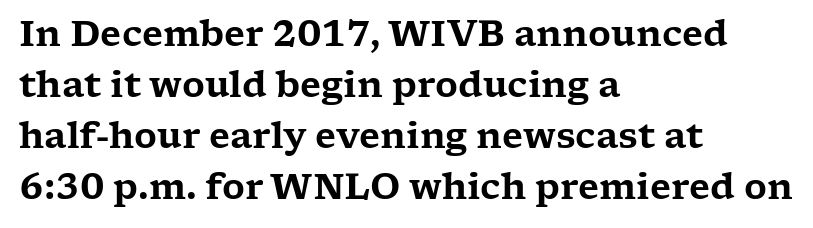
The image shows 35 px wide serif type, upright; set left-aligned, normal line spacing (1.46x), normal letter spacing, not underlined; low stroke contrast and a medium x-height.
